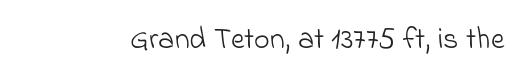
The letterforms sit shoulder to shoulder at normal distance. This is not heavy type; no bold has been used. The baseline area is clear. To sum up the face: it is a sans, with no serifs.
